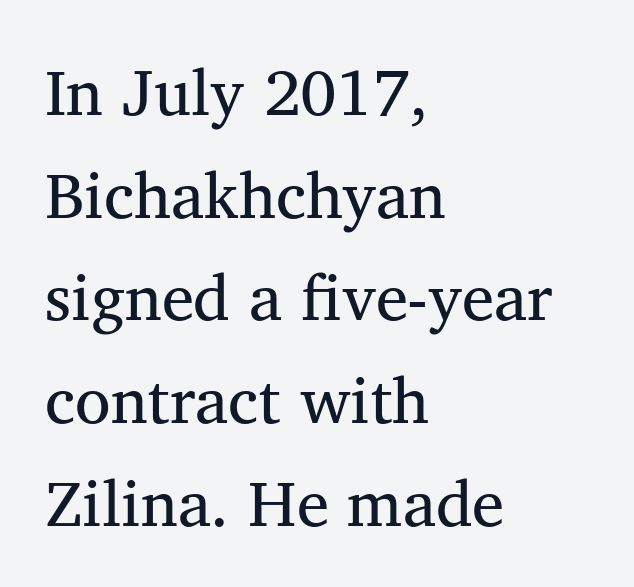
The image shows 65 px regular-weight serif type, upright; set left-aligned, normal line spacing (1.58x), normal letter spacing, not underlined; medium stroke contrast and a medium x-height.
